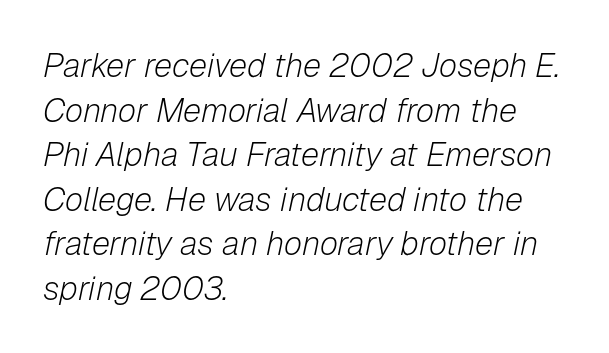
The image shows 33 px light type, italic (leaning right); set left-aligned, normal line spacing (1.35x), normal letter spacing, not underlined; low stroke contrast and a medium x-height.
